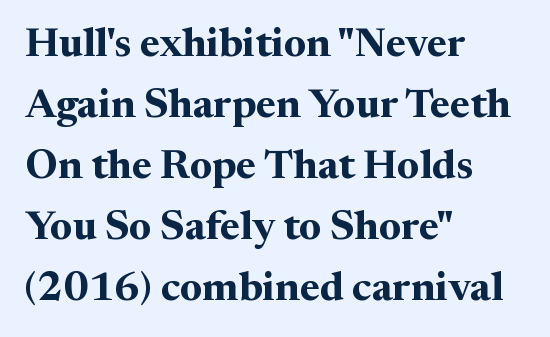
{"serif": "yes", "italic": "no", "bold": "yes", "weight": "bold", "width": "normal", "stroke_contrast": "medium", "x_height": "medium", "monospaced": "no", "underline": "no", "align": "left", "line_spacing": "normal", "line_spacing_ratio": 1.49, "letter_spacing": "normal", "letter_spacing_em": 0.0, "glyph_px": 41}
